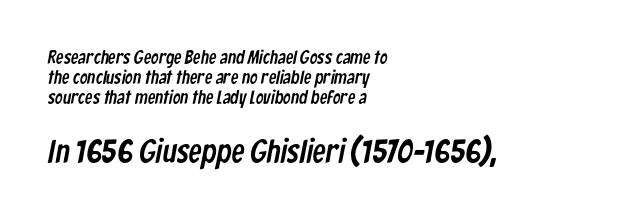
Q: Is the typeface a serif or a sans-serif typeface? A: Sans-serif.
Q: Is the text underlined? A: No.
Q: How is the paragraph aligned? A: Left-aligned.
Q: Is the spacing between letters normal or unusually wide? A: Normal.
Q: Is the spacing between lines tight, normal or loose? A: Tight.
Q: Which block of text is set in a larger size, the first (top) or the second (bottom)? A: The second (bottom) one.
Q: Width (condensed, normal, or wide)? A: Condensed.
Q: Stroke contrast? A: Low.
Q: x-height? A: Medium.
Q: Monospaced? A: No.
